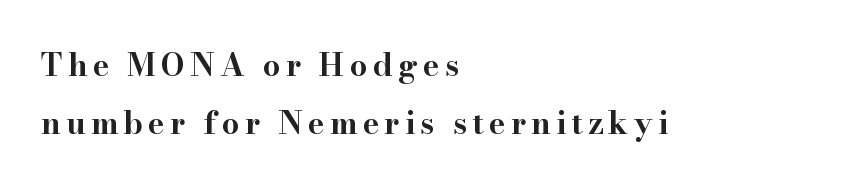
The foot of each line stays bare and open. Serif or sans? Serif — the stroke terminals have little feet. Line starts are locked; line ends wander. The rendering uses natural spacing where letterforms have individual widths.
